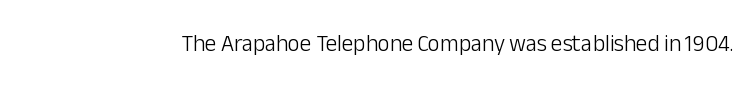
The image shows 23 px text type, upright; set normal letter spacing, not underlined.
